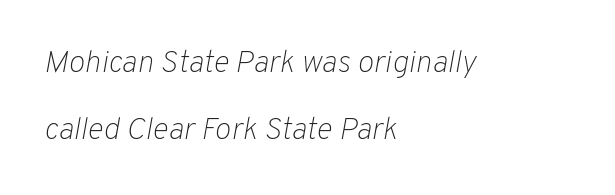
The lines are spread far apart with generous leading. The lines are quadded left. Spacing verdict: proportional, widths tailored to each character. The words here are not underlined. No letter is thick-stroked: the sample isn't bold.
